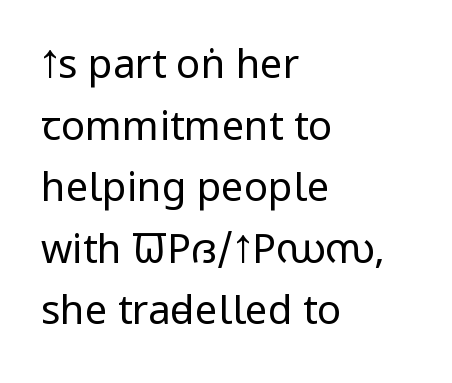
The image shows 40 px regular-weight, condensed sans-serif type, upright; set left-aligned, normal line spacing (1.54x), normal letter spacing, not underlined; low stroke contrast and a large x-height.
